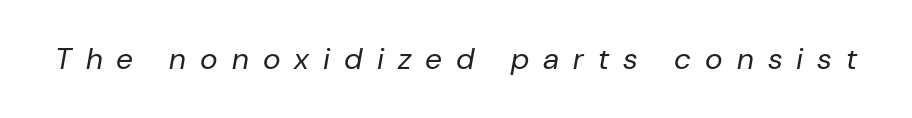
Is the stroke heavy? The answer is a plain regular-or-lighter. Each word looks stretched out because of the extra space between its letters. These lines are rendered in a variable-pitch font. The text carries the slant typical of an italic or oblique font.
